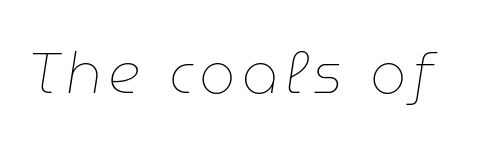
{"italic": "yes", "lean": "right", "slant_degrees": 9, "bold": "no", "weight": "thin", "width": "normal", "stroke_contrast": "low", "x_height": "medium", "monospaced": "no", "underline": "no", "glyph_px": 57}
